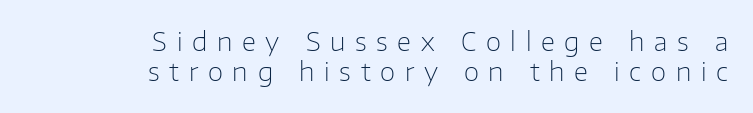
Q: Is the text bold? A: No.
Q: Is the text italic (slanted)? A: No, it is upright.
Q: Is the text underlined? A: No.
Q: How is the paragraph aligned? A: Right-aligned.
Q: Is the spacing between letters normal or unusually wide? A: Unusually wide.
